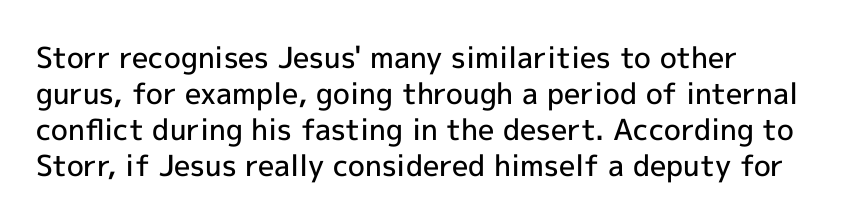
The image shows 29 px semibold sans-serif type, upright; set left-aligned, line spacing 1.24x, normal letter spacing, not underlined; a medium x-height.
